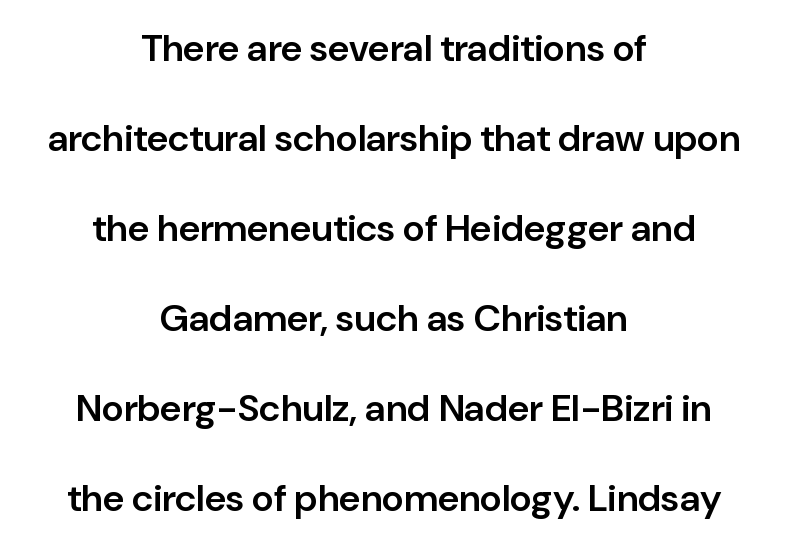
Q: Is the text bold? A: Semi-bold.
Q: Is the text italic (slanted)? A: No, it is upright.
Q: Is the typeface a serif or a sans-serif typeface? A: Sans-serif.
Q: Is the text underlined? A: No.
Q: How is the paragraph aligned? A: Centered.
Q: Is the spacing between letters normal or unusually wide? A: Normal.
Q: Is the spacing between lines tight, normal or loose? A: Loose.
Q: Width (condensed, normal, or wide)? A: Normal.
Q: Stroke contrast? A: Low.
Q: x-height? A: Medium.
Q: Monospaced? A: No.
